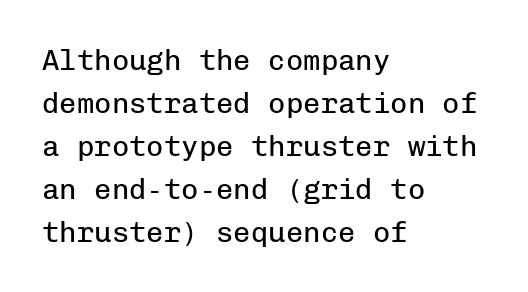
The image shows 29 px regular-weight sans-serif type, upright, monospaced; set left-aligned, normal line spacing (1.48x), normal letter spacing, not underlined; low stroke contrast and a medium x-height.
